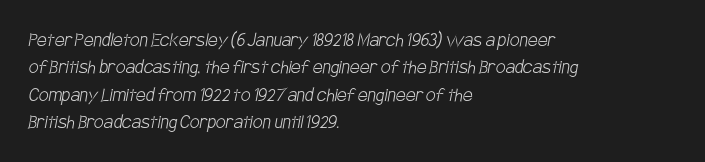
Q: Is the text bold? A: No.
Q: Is the text underlined? A: No.
Q: How is the paragraph aligned? A: Left-aligned.
Q: Is the spacing between letters normal or unusually wide? A: Normal.
Q: Is the spacing between lines tight, normal or loose? A: Normal.
